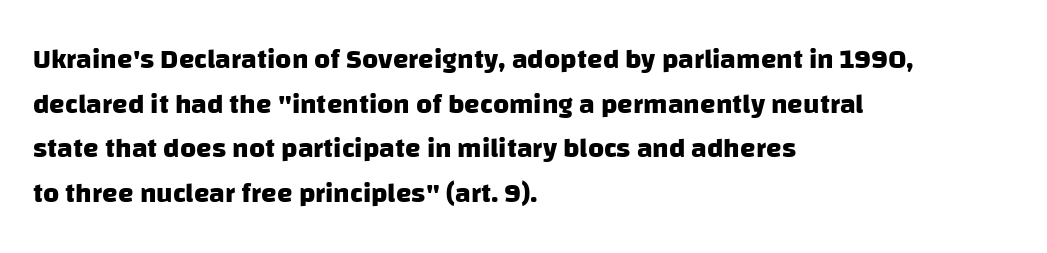
Q: Is the text bold? A: Yes.
Q: Is the typeface a serif or a sans-serif typeface? A: Sans-serif.
Q: Is the text underlined? A: No.
Q: How is the paragraph aligned? A: Left-aligned.
Q: Is the spacing between letters normal or unusually wide? A: Normal.
Q: Is the spacing between lines tight, normal or loose? A: Normal.
Q: Width (condensed, normal, or wide)? A: Normal.
Q: Stroke contrast? A: Low.
Q: x-height? A: Large.
Q: Monospaced? A: No.
